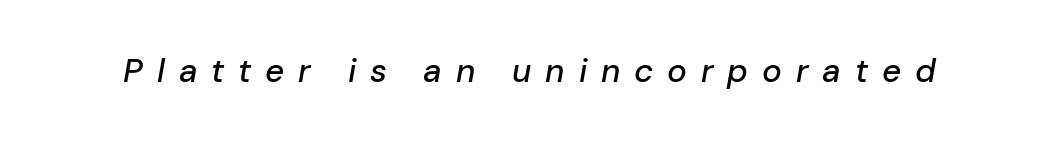
Underline: absent. Short note: letters widely spaced. Proportional: the letters do not fall into vertical columns. The passage shown leans; its letterforms are oblique.
